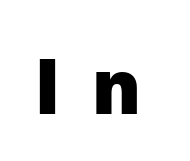
Q: Is the text italic (slanted)? A: No, it is upright.
Q: Is the typeface a serif or a sans-serif typeface? A: Sans-serif.
Q: Is the text underlined? A: No.
Q: Is the spacing between letters normal or unusually wide? A: Unusually wide.
Q: Width (condensed, normal, or wide)? A: Normal.
Q: Stroke contrast? A: Low.
Q: x-height? A: Medium.
Q: Monospaced? A: No.
